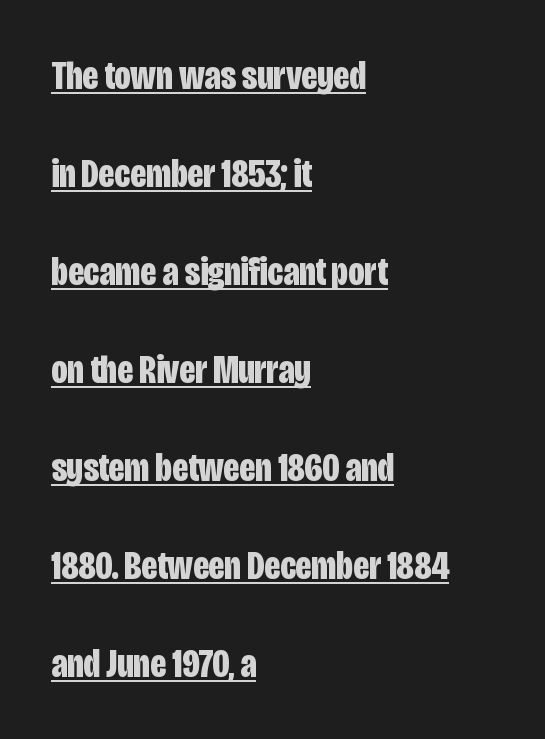
Q: Is the text bold? A: Yes.
Q: Is the text italic (slanted)? A: No, it is upright.
Q: Is the typeface a serif or a sans-serif typeface? A: Sans-serif.
Q: Is the text underlined? A: Yes.
Q: How is the paragraph aligned? A: Left-aligned.
Q: Is the spacing between letters normal or unusually wide? A: Normal.
Q: Is the spacing between lines tight, normal or loose? A: Loose.
Q: Width (condensed, normal, or wide)? A: Condensed.
Q: Stroke contrast? A: Low.
Q: x-height? A: Large.
Q: Monospaced? A: No.
